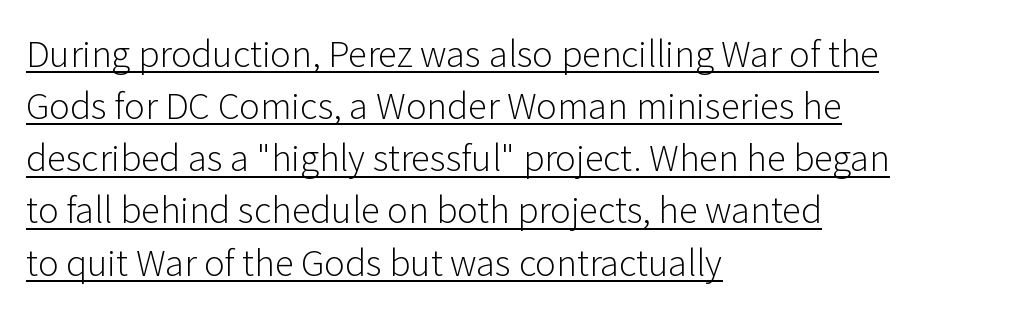
The image shows 35 px light sans-serif type, upright; set left-aligned, normal line spacing (1.49x), normal letter spacing, underlined; low stroke contrast and a medium x-height.
